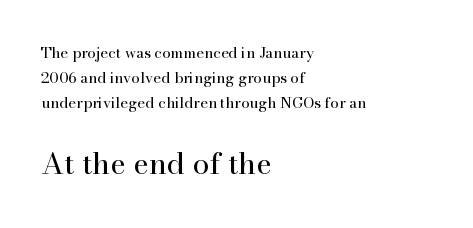
The image shows 30 px regular-weight serif type, upright; set left-aligned, normal line spacing (1.67x), normal letter spacing, not underlined; the second (bottom) block is 2.0x larger; high stroke contrast and a small x-height.
